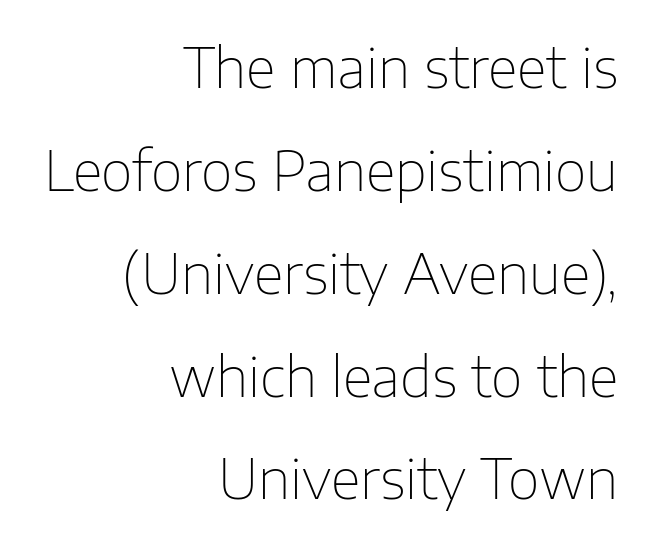
The image shows 55 px thin sans-serif type, upright; set right-aligned, line spacing 1.87x, normal letter spacing, not underlined; low stroke contrast and a medium x-height.
